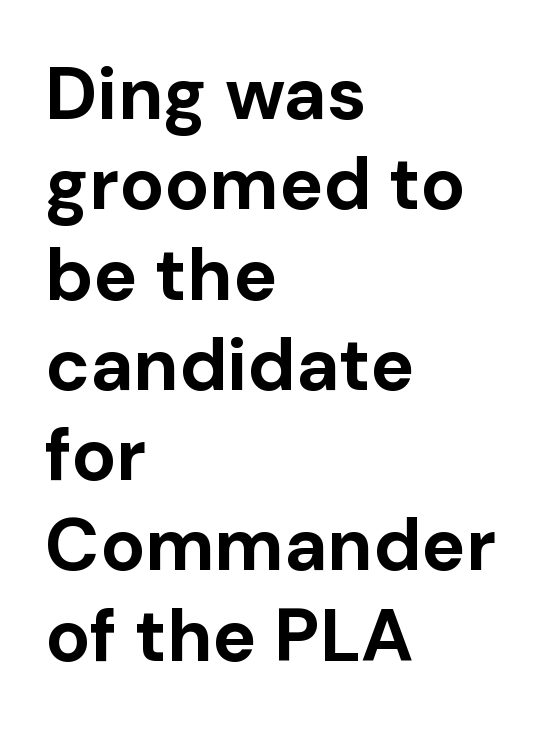
{"serif": "no", "italic": "no", "bold": "yes", "weight": "bold", "width": "normal", "stroke_contrast": "low", "x_height": "medium", "monospaced": "no", "underline": "no", "align": "left", "line_spacing_ratio": 1.22, "letter_spacing": "normal", "letter_spacing_em": 0.0, "glyph_px": 74}
